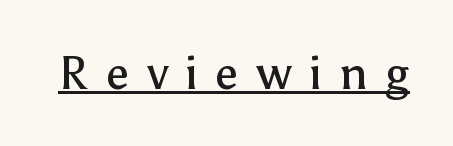
Q: Is the text bold? A: No.
Q: Is the text italic (slanted)? A: No, it is upright.
Q: Is the typeface a serif or a sans-serif typeface? A: Sans-serif.
Q: Is the text underlined? A: Yes.
Q: Is the spacing between letters normal or unusually wide? A: Unusually wide.
Q: Width (condensed, normal, or wide)? A: Normal.
Q: Stroke contrast? A: Low.
Q: x-height? A: Medium.
Q: Monospaced? A: No.
